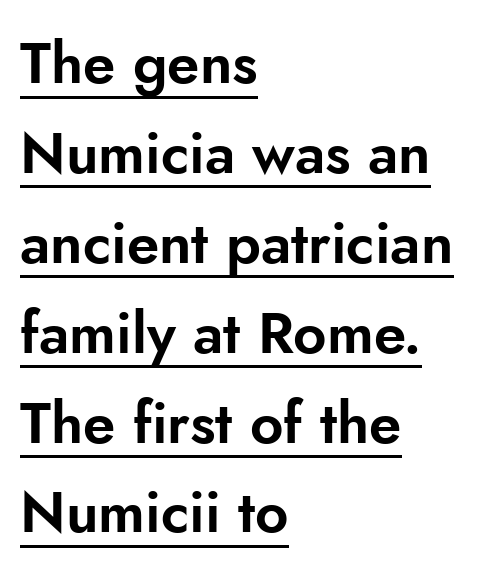
{"serif": "no", "italic": "no", "width": "normal", "stroke_contrast": "low", "x_height": "small", "monospaced": "no", "underline": "yes", "align": "left", "line_spacing": "normal", "line_spacing_ratio": 1.55, "letter_spacing": "normal", "letter_spacing_em": 0.0, "glyph_px": 58}
